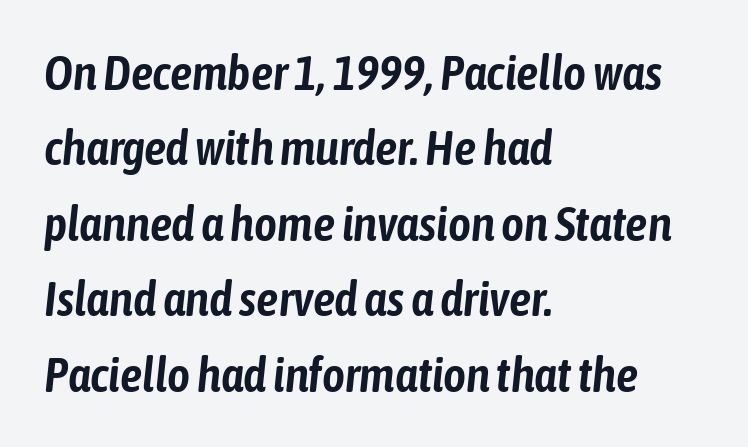
The image shows 49 px condensed type, italic (leaning right); set left-aligned, normal line spacing (1.54x), normal letter spacing, not underlined; low stroke contrast and a medium x-height.
